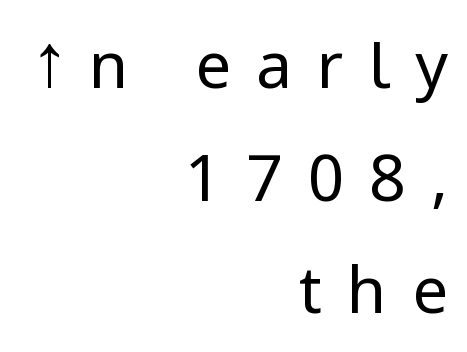
{"serif": "no", "italic": "no", "bold": "no", "weight": "regular", "width": "normal", "stroke_contrast": "low", "x_height": "medium", "monospaced": "no", "underline": "no", "align": "right", "line_spacing_ratio": 1.76, "letter_spacing": "wide", "letter_spacing_em": 0.39, "glyph_px": 64}
